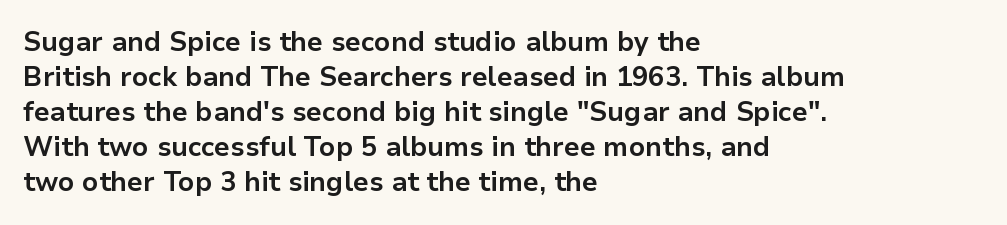
The image shows 27 px bold type, upright; set left-aligned, normal line spacing (1.3x), normal letter spacing, not underlined.
